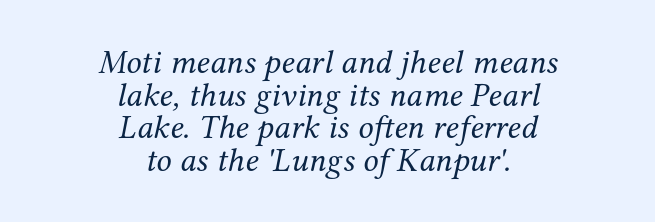
Q: Is the text bold? A: No.
Q: Is the text italic (slanted)? A: Yes, it leans right by about 12 degrees.
Q: Is the typeface a serif or a sans-serif typeface? A: Serif.
Q: Is the text underlined? A: No.
Q: How is the paragraph aligned? A: Centered.
Q: Is the spacing between letters normal or unusually wide? A: Normal.
Q: Is the spacing between lines tight, normal or loose? A: Tight.
Q: Width (condensed, normal, or wide)? A: Normal.
Q: Stroke contrast? A: Medium.
Q: x-height? A: Medium.
Q: Monospaced? A: No.
